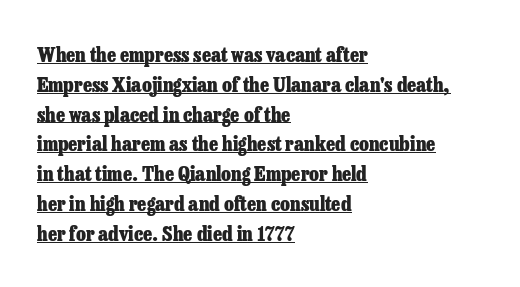
All the whitespace from short lines collects on the right. There is no visible air inserted between adjacent glyphs. Each line of the rendering has a horizontal stroke beneath the glyphs. Vertically, the passage feels balanced, rows spaced as you'd expect. These lines were composed using upright roman letters. Heavy, bold letterforms.
